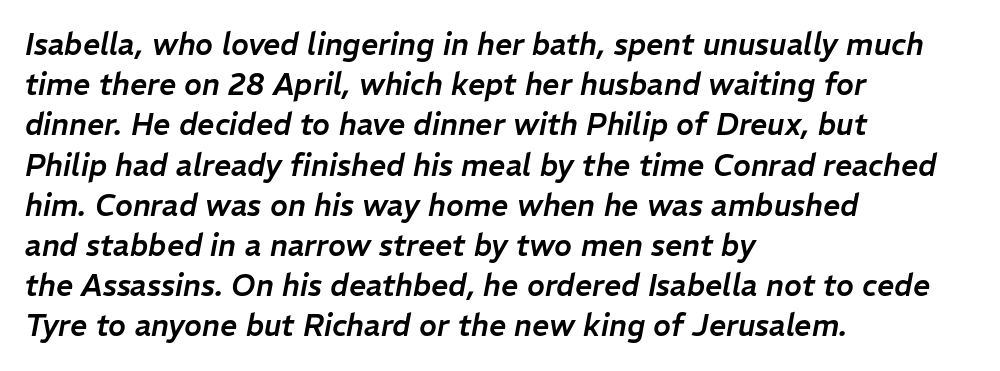
Q: Is the text italic (slanted)? A: Yes, it leans right by about 11 degrees.
Q: Is the text underlined? A: No.
Q: How is the paragraph aligned? A: Left-aligned.
Q: Is the spacing between letters normal or unusually wide? A: Normal.
Q: Is the spacing between lines tight, normal or loose? A: Normal.
Q: Width (condensed, normal, or wide)? A: Normal.
Q: Stroke contrast? A: Low.
Q: x-height? A: Medium.
Q: Monospaced? A: No.
